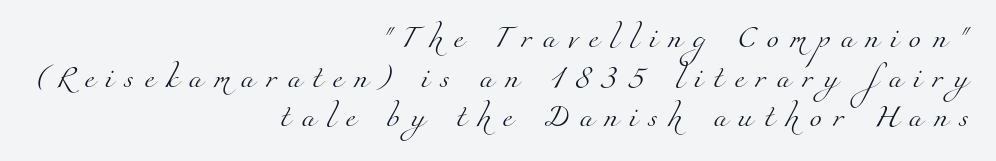
{"bold": "no", "underline": "no", "align": "right", "line_spacing_ratio": 1.8, "letter_spacing": "wide", "letter_spacing_em": 0.5, "glyph_px": 22}
